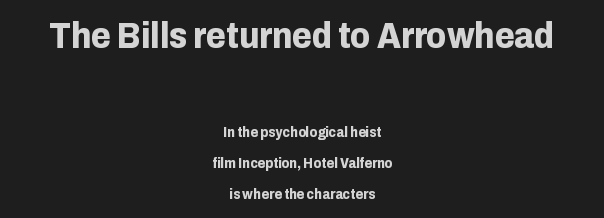
{"serif": "no", "italic": "no", "bold": "yes", "weight": "bold", "width": "normal", "stroke_contrast": "low", "x_height": "medium", "monospaced": "no", "underline": "no", "align": "center", "line_spacing": "loose", "line_spacing_ratio": 2.2, "letter_spacing": "normal", "letter_spacing_em": 0.0, "larger_block": "first", "size_ratio": 2.57, "glyph_px": 36}
